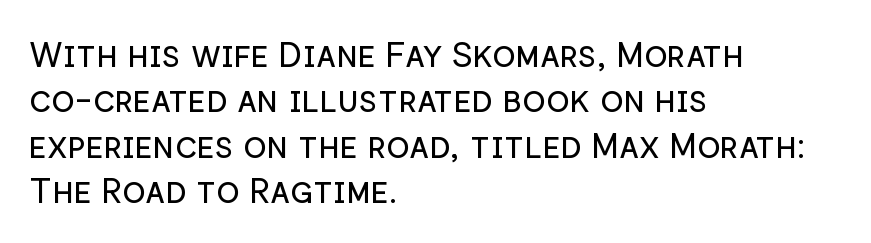
Q: Is the text bold? A: No.
Q: Is the text italic (slanted)? A: No, it is upright.
Q: Is the typeface a serif or a sans-serif typeface? A: Sans-serif.
Q: Is the text underlined? A: No.
Q: How is the paragraph aligned? A: Left-aligned.
Q: Is the spacing between letters normal or unusually wide? A: Normal.
Q: Is the spacing between lines tight, normal or loose? A: Normal.
Q: Width (condensed, normal, or wide)? A: Normal.
Q: Stroke contrast? A: Low.
Q: x-height? A: Medium.
Q: Monospaced? A: No.
